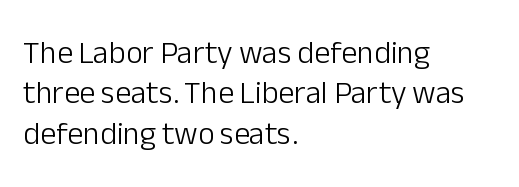
Q: Is the text bold? A: No.
Q: Is the text italic (slanted)? A: No, it is upright.
Q: Is the typeface a serif or a sans-serif typeface? A: Sans-serif.
Q: Is the text underlined? A: No.
Q: How is the paragraph aligned? A: Left-aligned.
Q: Is the spacing between letters normal or unusually wide? A: Normal.
Q: Is the spacing between lines tight, normal or loose? A: Normal.
Q: Width (condensed, normal, or wide)? A: Normal.
Q: Stroke contrast? A: Low.
Q: x-height? A: Medium.
Q: Monospaced? A: No.
